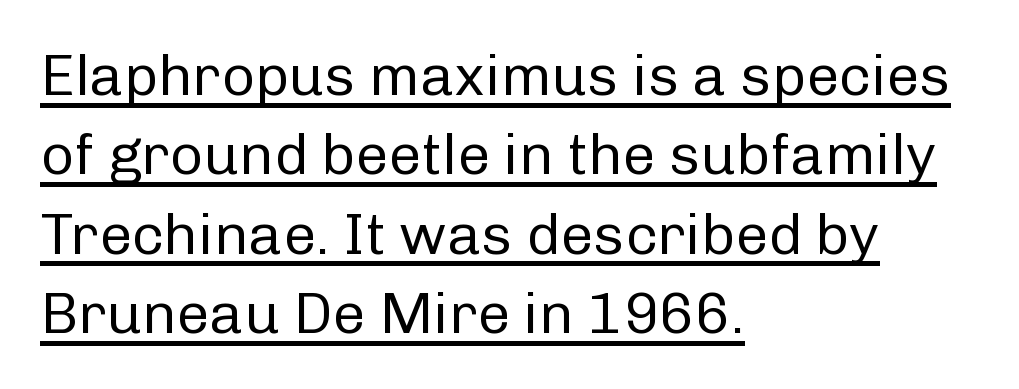
{"serif": "no", "italic": "no", "bold": "no", "weight": "regular", "width": "normal", "stroke_contrast": "low", "x_height": "medium", "monospaced": "no", "underline": "yes", "align": "left", "line_spacing": "normal", "line_spacing_ratio": 1.37, "letter_spacing": "normal", "letter_spacing_em": 0.0, "glyph_px": 58}
